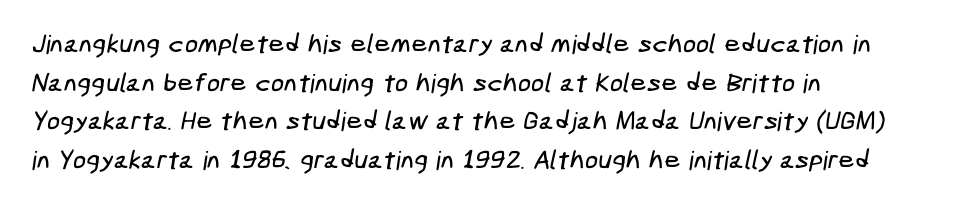
Q: Is the text underlined? A: No.
Q: How is the paragraph aligned? A: Left-aligned.
Q: Is the spacing between letters normal or unusually wide? A: Normal.
Q: Is the spacing between lines tight, normal or loose? A: Normal.
